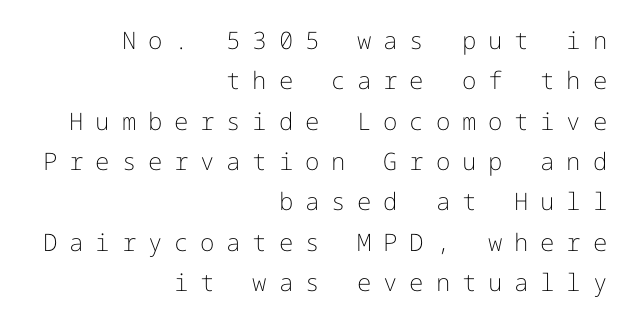
The image shows 24 px text type, upright; set right-aligned, normal line spacing (1.68x), unusually wide letter spacing (+0.49 em), not underlined.
